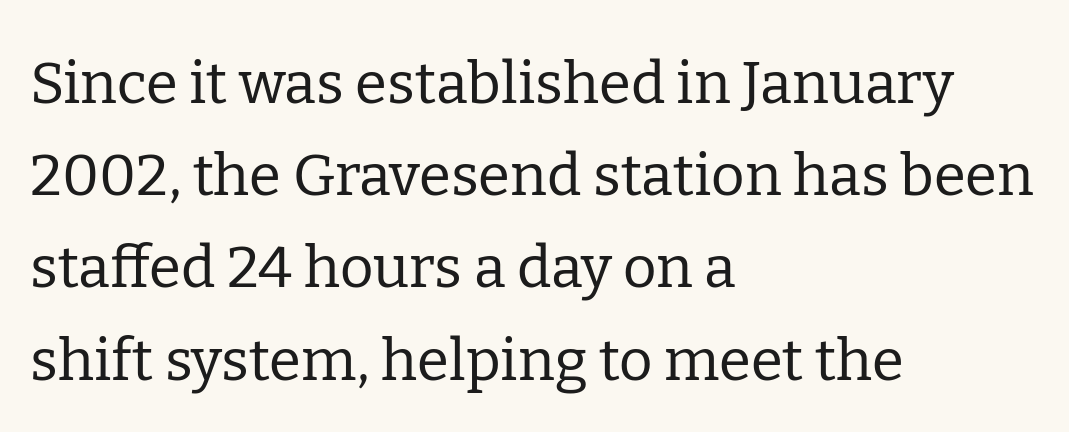
The image shows 58 px regular-weight serif type, upright; set left-aligned, normal line spacing (1.59x), normal letter spacing, not underlined; low stroke contrast and a medium x-height.
